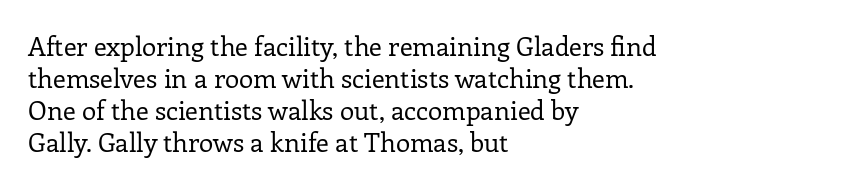
{"italic": "no", "bold": "no", "underline": "no", "align": "left", "line_spacing_ratio": 1.23, "letter_spacing": "normal", "letter_spacing_em": 0.0, "glyph_px": 26}
